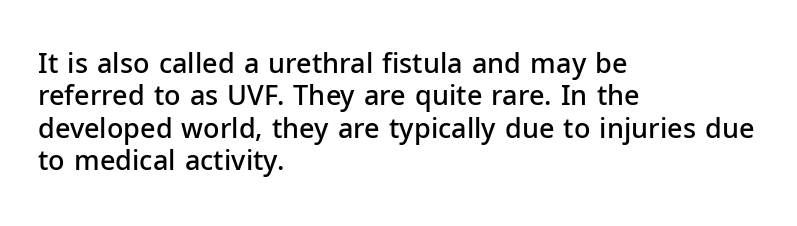
Beneath every word, the page is bare. A somewhat darkened texture: the type is semibold rather than bold. The axis of the letterforms is exactly vertical. Words appear dense and cohesive because spacing is normal.
